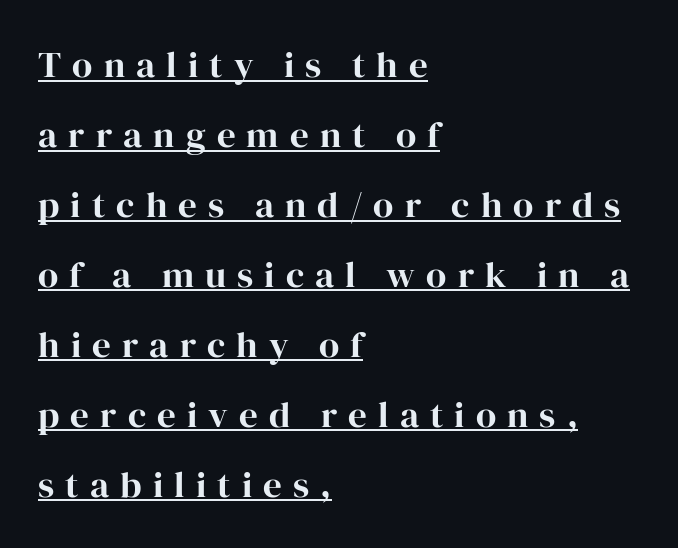
The image shows 37 px serif type, upright; set left-aligned, line spacing 1.89x, unusually wide letter spacing (+0.3 em), underlined; high stroke contrast and a medium x-height.
